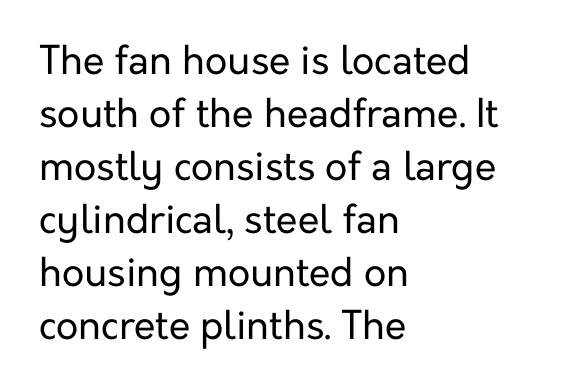
The image shows 39 px regular-weight sans-serif type, upright; set left-aligned, normal line spacing (1.36x), normal letter spacing, not underlined; low stroke contrast and a medium x-height.
